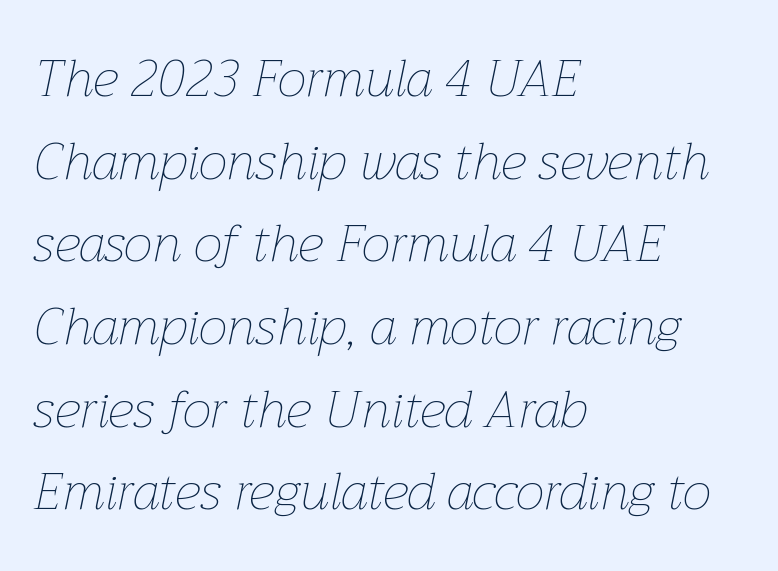
The image shows 52 px thin type, italic (leaning right); set left-aligned, normal line spacing (1.59x), normal letter spacing, not underlined; low stroke contrast and a medium x-height.
